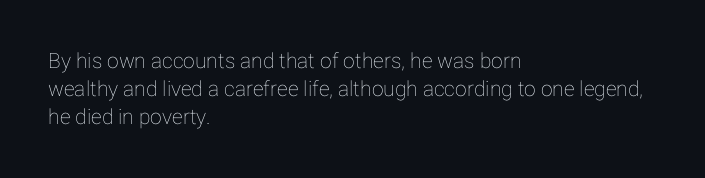
The image shows 21 px text type, upright; set left-aligned, normal line spacing (1.33x), normal letter spacing, not underlined.
